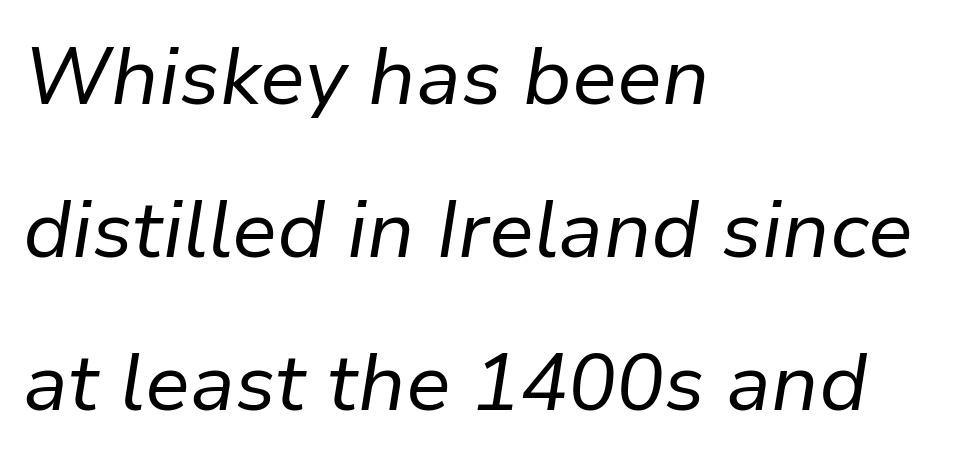
Is the type heavy? It reads as light-to-regular instead. You can tell it's italic because the verticals aren't actually vertical. Airy leading. Each word holds together tightly as a unit, with standard inter-letter gaps. The face used here is proportionally spaced, like ordinary book or web type.
